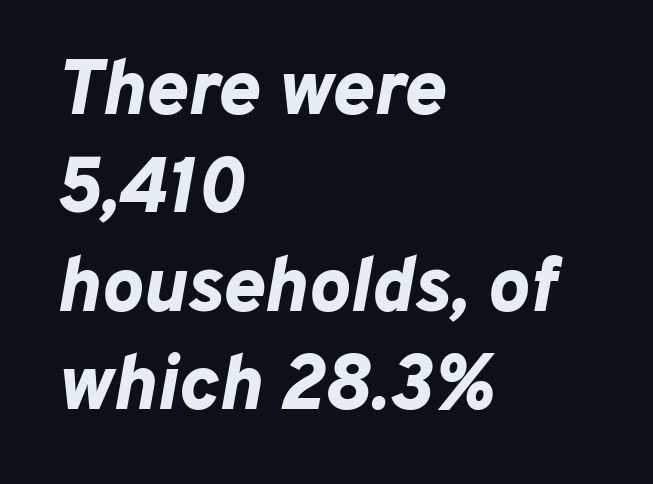
These lines stack with their left ends in a neat column. There is no visible air inserted between adjacent glyphs. Does the lettering tilt? It does — this is italic. This sample keeps an unexceptional amount of space between lines.
